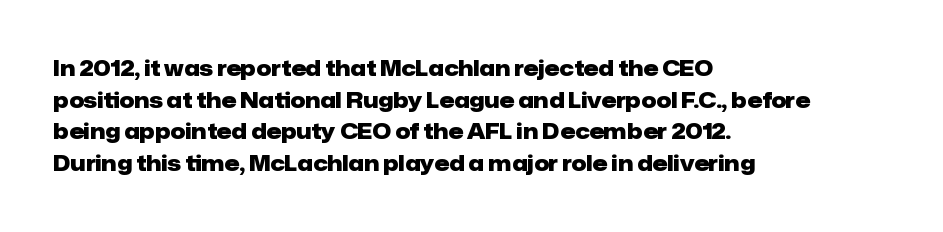
{"italic": "no", "bold": "yes", "underline": "no", "align": "left", "line_spacing": "normal", "line_spacing_ratio": 1.51, "letter_spacing": "normal", "letter_spacing_em": 0.0, "glyph_px": 21}
